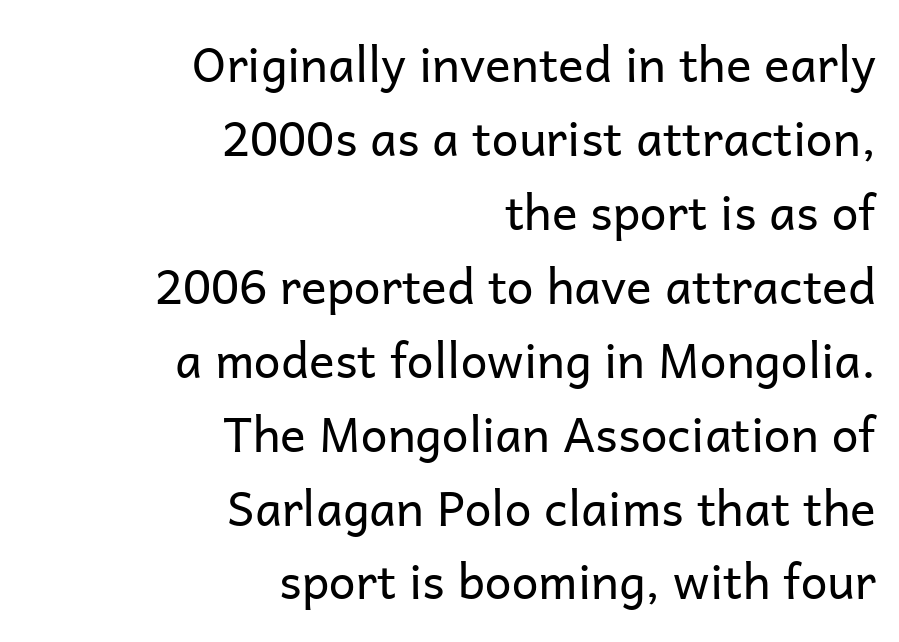
{"serif": "no", "italic": "no", "bold": "no", "weight": "regular", "width": "normal", "stroke_contrast": "low", "x_height": "medium", "monospaced": "no", "underline": "no", "align": "right", "line_spacing": "normal", "line_spacing_ratio": 1.54, "letter_spacing": "normal", "letter_spacing_em": 0.0, "glyph_px": 48}
